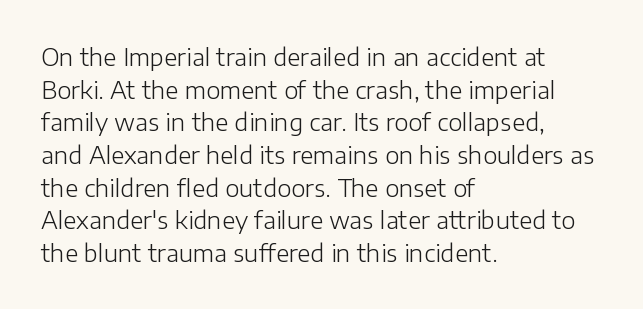
The image shows 24 px text type, upright; set left-aligned, normal line spacing (1.36x), normal letter spacing, not underlined.
